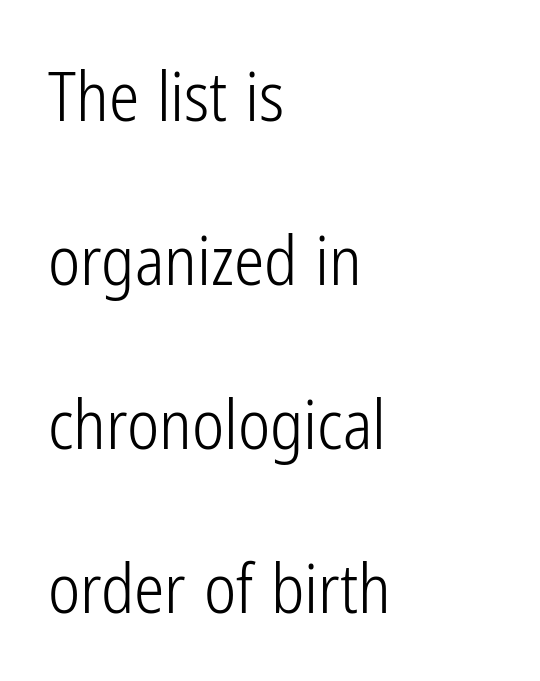
{"serif": "no", "italic": "no", "bold": "no", "weight": "light", "width": "condensed", "stroke_contrast": "low", "x_height": "medium", "monospaced": "no", "underline": "no", "align": "left", "line_spacing": "loose", "line_spacing_ratio": 2.41, "letter_spacing": "normal", "letter_spacing_em": 0.0, "glyph_px": 68}
